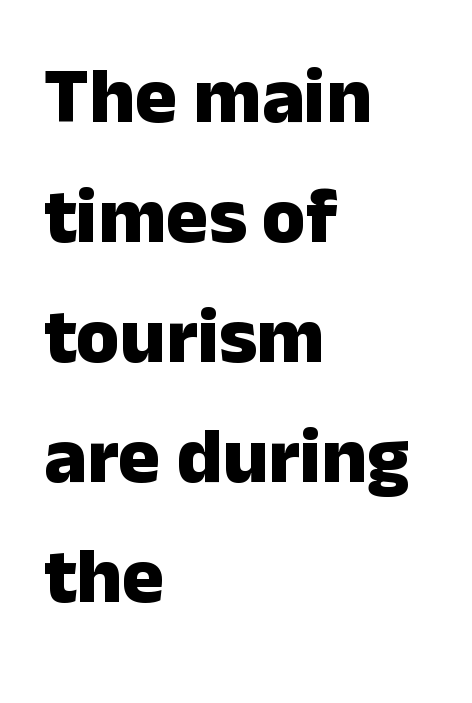
Successive baselines arrive at the customary interval. Does the weight exceed regular? Yes, all the way to bold. Glance below the letters and you will spot only blank space. Letterform terminals end flat and unadorned throughout the passage. The rag falls on the right side of this text block. The axis of the letterforms is exactly vertical.
